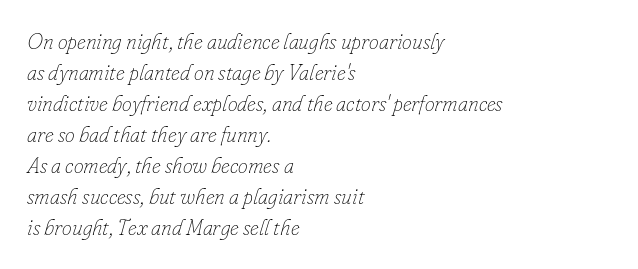
Summary of vertical rhythm: regular, with standard interline spacing. The lettering tilts uniformly, giving the passage an italic look. Short and long lines alike share a common starting point at left. The weight would be labelled regular, book, light, or lighter still. Tracking value appears to be zero — textbook default spacing.
